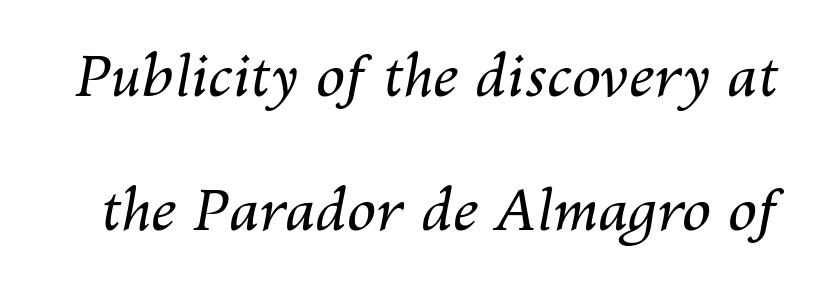
Q: Is the text bold? A: No.
Q: Is the text italic (slanted)? A: Yes, it leans right by about 10 degrees.
Q: Is the text underlined? A: No.
Q: Is the spacing between letters normal or unusually wide? A: Normal.
Q: Is the spacing between lines tight, normal or loose? A: Loose.
Q: Width (condensed, normal, or wide)? A: Normal.
Q: Stroke contrast? A: Medium.
Q: x-height? A: Medium.
Q: Monospaced? A: No.
